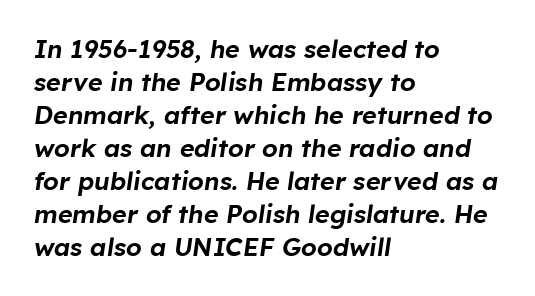
Every character sits at an angle, as italics do. A typesetter would call this leading conventional body-copy spacing. You could call the tracking neutral — neither tight nor loose. Line beginnings align vertically; line endings do not.
